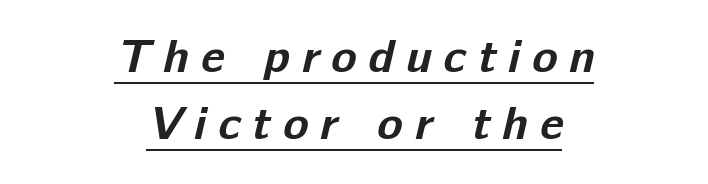
Does the weight exceed regular? Yes, all the way to bold. The paragraph has two soft edges and a firm central axis. These lines have a slow, spaced-out rhythm from letter to letter. Line spacing here is normal.
